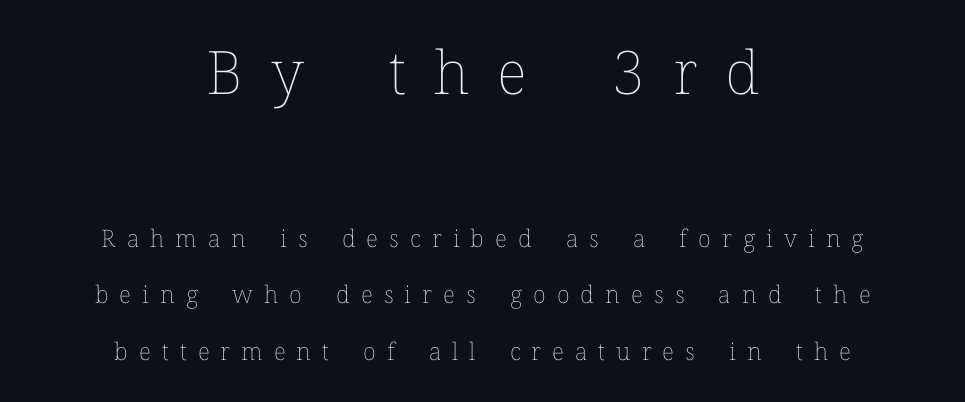
The image shows 60 px thin type, upright; set centered, loose line spacing (2.35x), unusually wide letter spacing (+0.46 em), not underlined; the first (top) block is 2.5x larger; low stroke contrast and a medium x-height.
